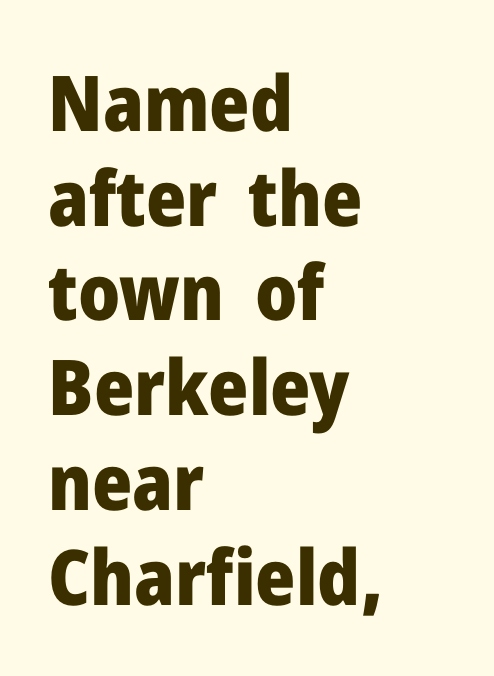
The ragged edge is on the right, which tells us the setting is flush left. This rendering employs a face without finishing strokes, i.e., a sans-serif. This sample uses an upright cut, with every glyph sitting square on the baseline. The sample has been set heavy, in full bold. Is the letter spacing exaggerated? No — it looks like the ordinary default. Glance below the letters and you will spot only blank space.
